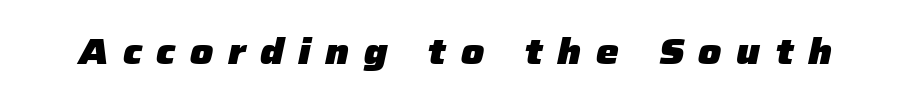
Rule under the text: the space is simply empty. Here the glyphs are tracked loosely, breaking word shapes into spaced letters. Does the lettering tilt? It does — this is italic. A typesetter would call this proportional, since set widths differ per character. Bold? Absolutely — the strokes are thick and heavy.
